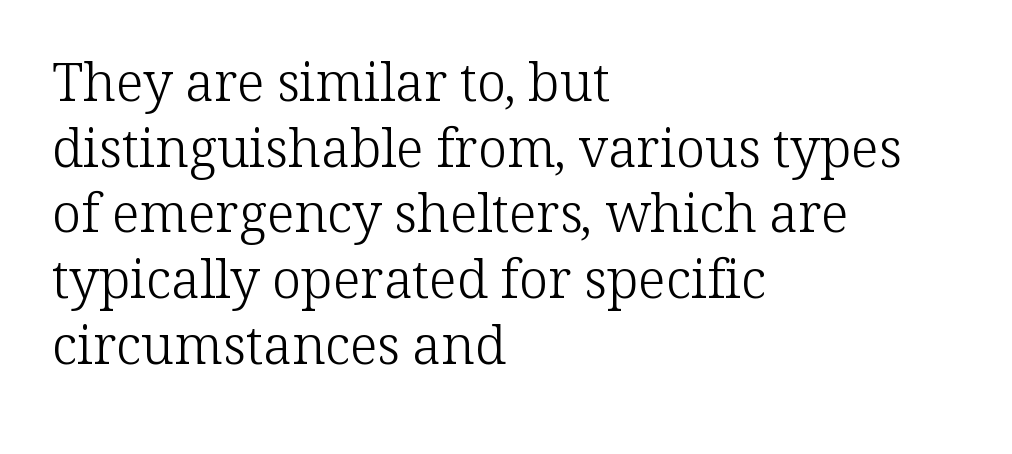
{"serif": "yes", "italic": "no", "bold": "no", "weight": "light", "width": "normal", "stroke_contrast": "low", "x_height": "medium", "monospaced": "no", "underline": "no", "align": "left", "line_spacing_ratio": 1.24, "letter_spacing": "normal", "letter_spacing_em": 0.0, "glyph_px": 53}
